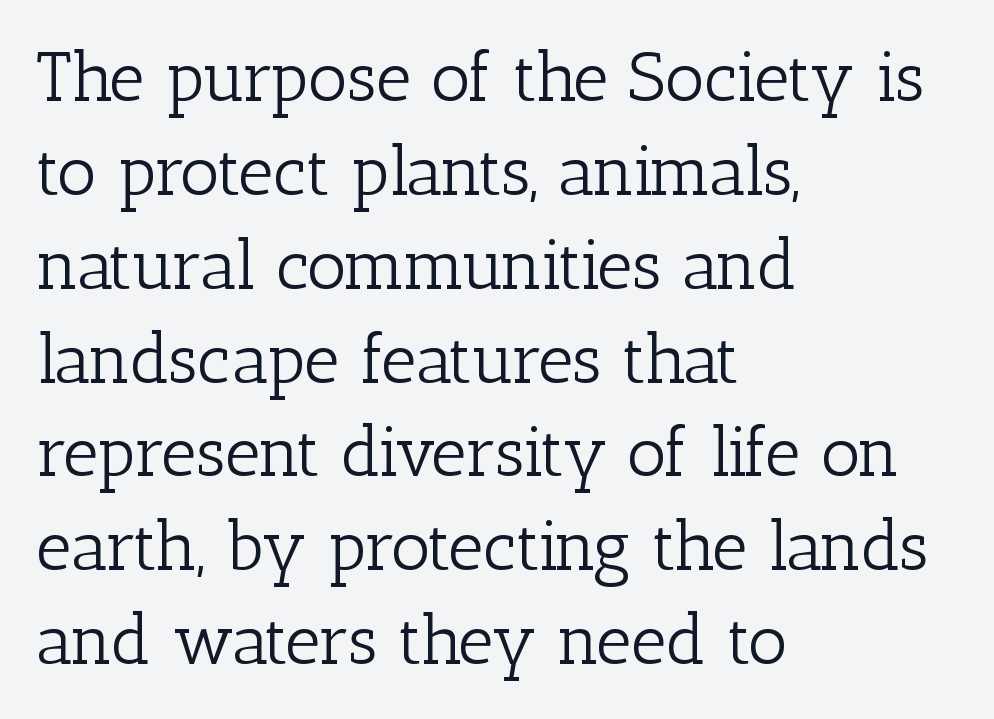
Q: Is the text bold? A: No.
Q: Is the text italic (slanted)? A: No, it is upright.
Q: Is the typeface a serif or a sans-serif typeface? A: Serif.
Q: Is the text underlined? A: No.
Q: How is the paragraph aligned? A: Left-aligned.
Q: Is the spacing between letters normal or unusually wide? A: Normal.
Q: Is the spacing between lines tight, normal or loose? A: Normal.
Q: Width (condensed, normal, or wide)? A: Normal.
Q: Stroke contrast? A: Low.
Q: x-height? A: Medium.
Q: Monospaced? A: No.
